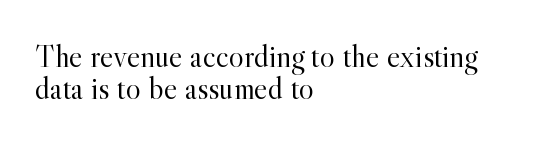
{"serif": "yes", "italic": "no", "bold": "no", "weight": "light", "width": "normal", "x_height": "small", "monospaced": "no", "underline": "no", "align": "left", "line_spacing": "tight", "line_spacing_ratio": 1.0, "letter_spacing": "normal", "letter_spacing_em": 0.0, "glyph_px": 32}
